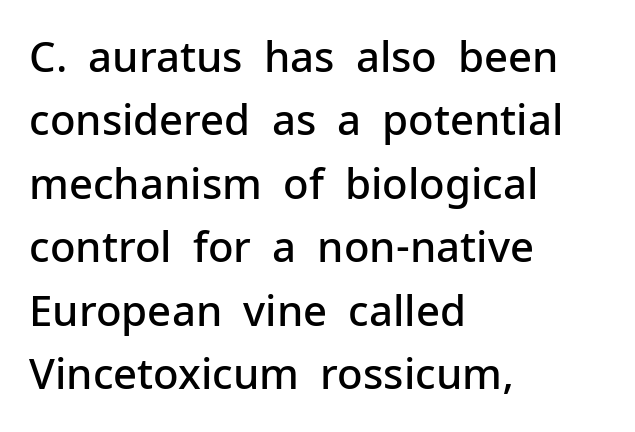
Q: Is the text bold? A: Semi-bold.
Q: Is the text italic (slanted)? A: No, it is upright.
Q: Is the typeface a serif or a sans-serif typeface? A: Sans-serif.
Q: Is the text underlined? A: No.
Q: How is the paragraph aligned? A: Left-aligned.
Q: Is the spacing between letters normal or unusually wide? A: Normal.
Q: Is the spacing between lines tight, normal or loose? A: Normal.
Q: Width (condensed, normal, or wide)? A: Normal.
Q: Stroke contrast? A: Low.
Q: x-height? A: Medium.
Q: Monospaced? A: No.
